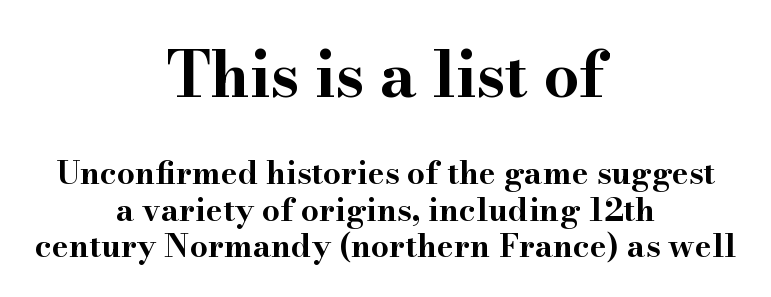
Q: Is the text bold? A: Yes.
Q: Is the text italic (slanted)? A: No, it is upright.
Q: Is the typeface a serif or a sans-serif typeface? A: Serif.
Q: Is the text underlined? A: No.
Q: How is the paragraph aligned? A: Centered.
Q: Is the spacing between letters normal or unusually wide? A: Normal.
Q: Is the spacing between lines tight, normal or loose? A: Tight.
Q: Which block of text is set in a larger size, the first (top) or the second (bottom)? A: The first (top) one.
Q: Width (condensed, normal, or wide)? A: Wide.
Q: Stroke contrast? A: High.
Q: x-height? A: Small.
Q: Monospaced? A: No.
